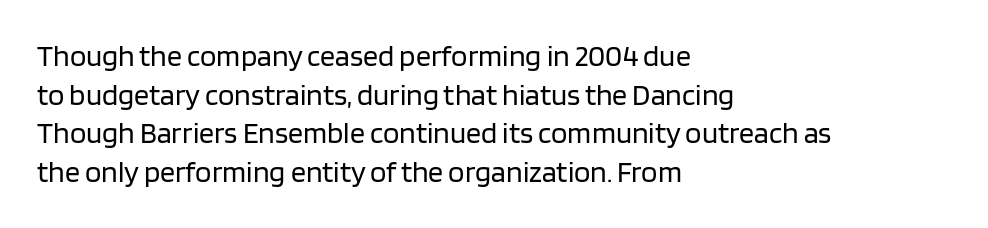
Q: Is the text bold? A: No.
Q: Is the text italic (slanted)? A: No, it is upright.
Q: Is the typeface a serif or a sans-serif typeface? A: Sans-serif.
Q: Is the text underlined? A: No.
Q: How is the paragraph aligned? A: Left-aligned.
Q: Is the spacing between letters normal or unusually wide? A: Normal.
Q: Is the spacing between lines tight, normal or loose? A: Normal.
Q: Width (condensed, normal, or wide)? A: Normal.
Q: Stroke contrast? A: Low.
Q: x-height? A: Large.
Q: Monospaced? A: No.
